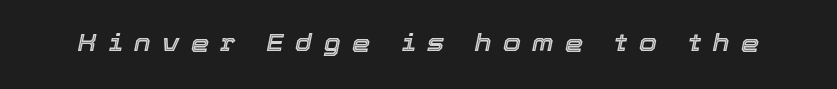
Q: Is the text italic (slanted)? A: Yes, it leans right by about 12 degrees.
Q: Is the text underlined? A: No.
Q: Is the spacing between letters normal or unusually wide? A: Unusually wide.
